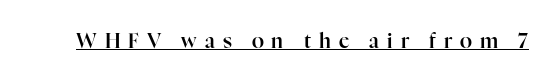
{"italic": "no", "underline": "yes", "letter_spacing": "wide", "letter_spacing_em": 0.4, "glyph_px": 20}
